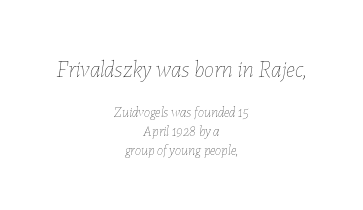
{"italic": "yes", "lean": "right", "slant_degrees": 7, "bold": "no", "underline": "no", "align": "center", "line_spacing": "normal", "line_spacing_ratio": 1.36, "letter_spacing": "normal", "letter_spacing_em": 0.0, "larger_block": "first", "size_ratio": 1.64, "glyph_px": 23}
